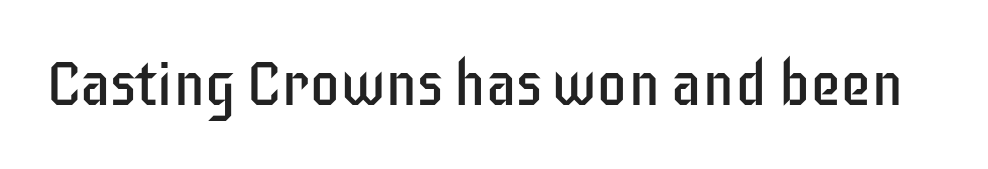
Nothing sits at the stroke ends, so this counts as sans-serif. Note the varied advance widths — an 'i' is clearly narrower than an 'm'. The rendering keeps characters at their native spacing. Clear beneath every line of the passage. A typesetter would mark this as roman, not italic.
